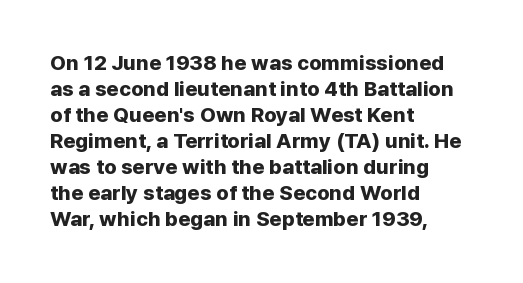
{"italic": "no", "bold": "yes", "underline": "no", "align": "left", "line_spacing_ratio": 1.24, "letter_spacing": "normal", "letter_spacing_em": 0.0, "glyph_px": 21}
